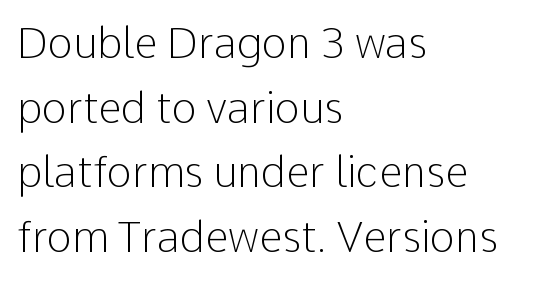
The image shows 42 px light sans-serif type, upright; set left-aligned, normal line spacing (1.54x), normal letter spacing, not underlined; low stroke contrast and a medium x-height.
